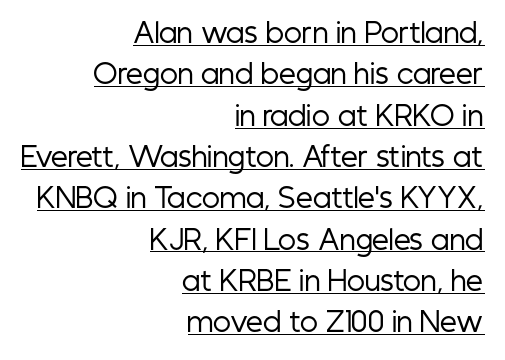
The image shows 27 px text type, upright; set right-aligned, normal line spacing (1.53x), normal letter spacing, underlined.
